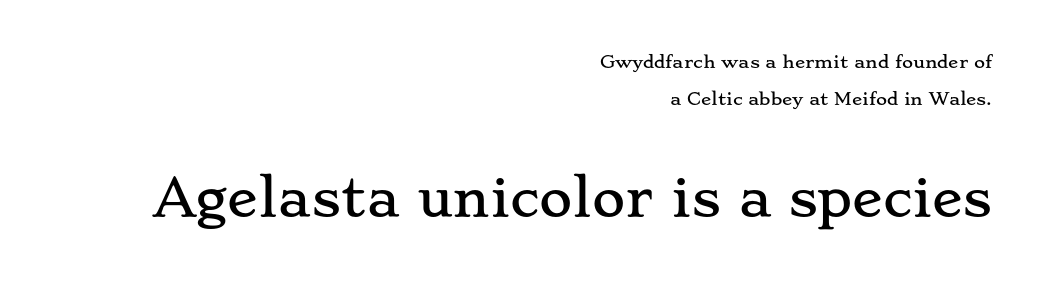
Q: Is the text italic (slanted)? A: No, it is upright.
Q: Is the typeface a serif or a sans-serif typeface? A: Serif.
Q: Is the text underlined? A: No.
Q: How is the paragraph aligned? A: Right-aligned.
Q: Is the spacing between letters normal or unusually wide? A: Normal.
Q: Is the spacing between lines tight, normal or loose? A: Loose.
Q: Which block of text is set in a larger size, the first (top) or the second (bottom)? A: The second (bottom) one.
Q: Width (condensed, normal, or wide)? A: Wide.
Q: Stroke contrast? A: Low.
Q: x-height? A: Small.
Q: Monospaced? A: No.
